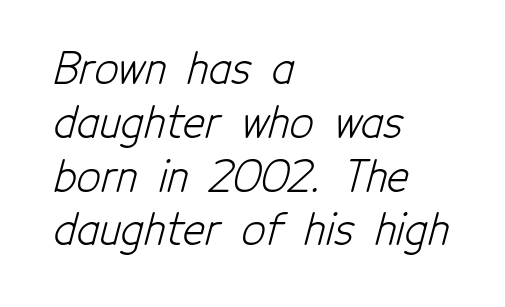
{"serif": "no", "bold": "no", "weight": "light", "width": "condensed", "stroke_contrast": "low", "x_height": "medium", "monospaced": "no", "underline": "no", "align": "left", "line_spacing": "normal", "line_spacing_ratio": 1.28, "letter_spacing": "normal", "letter_spacing_em": 0.0, "glyph_px": 42}
